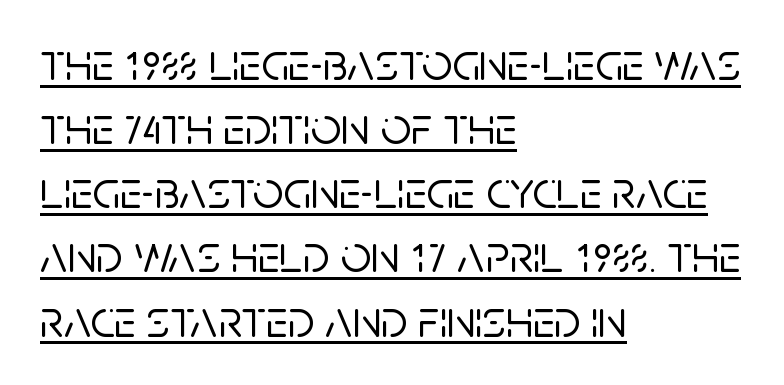
Q: Is the text italic (slanted)? A: No, it is upright.
Q: Is the typeface a serif or a sans-serif typeface? A: Sans-serif.
Q: Is the text underlined? A: Yes.
Q: How is the paragraph aligned? A: Left-aligned.
Q: Is the spacing between letters normal or unusually wide? A: Normal.
Q: Width (condensed, normal, or wide)? A: Normal.
Q: Stroke contrast? A: Low.
Q: x-height? A: Large.
Q: Monospaced? A: No.
